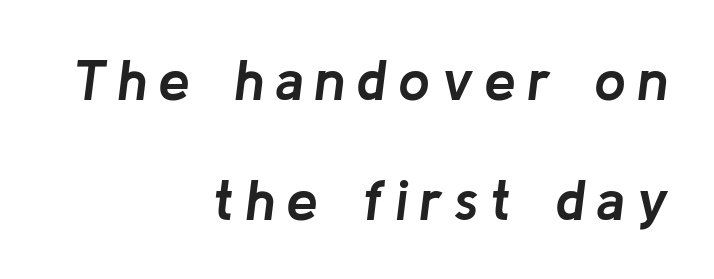
{"italic": "yes", "lean": "right", "slant_degrees": 8, "bold": "yes", "weight": "semibold", "width": "normal", "stroke_contrast": "low", "x_height": "medium", "monospaced": "no", "underline": "no", "align": "right", "line_spacing": "loose", "line_spacing_ratio": 2.11, "glyph_px": 57}
